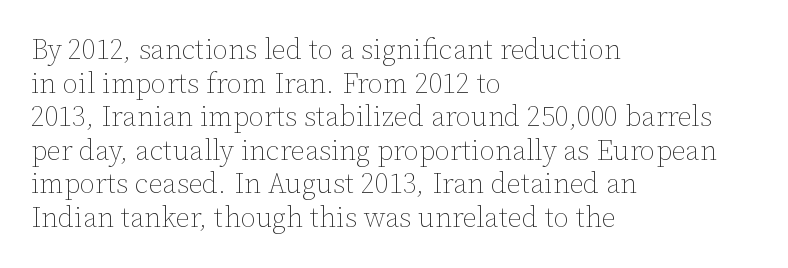
The image shows 28 px thin type, upright; set left-aligned, line spacing 1.2x, normal letter spacing, not underlined; low stroke contrast and a medium x-height.
